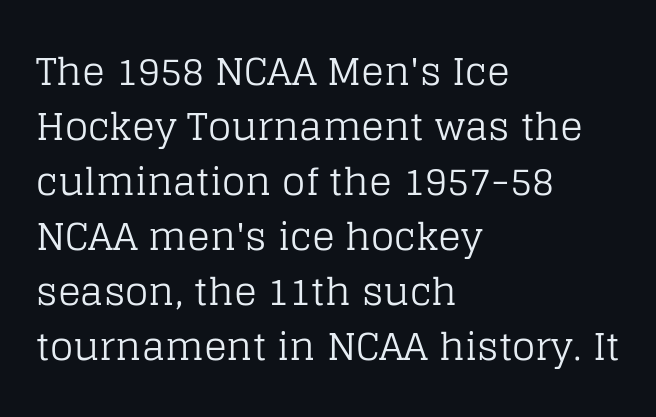
Q: Is the text bold? A: No.
Q: Is the text italic (slanted)? A: No, it is upright.
Q: Is the typeface a serif or a sans-serif typeface? A: Serif.
Q: Is the text underlined? A: No.
Q: How is the paragraph aligned? A: Left-aligned.
Q: Is the spacing between letters normal or unusually wide? A: Normal.
Q: Is the spacing between lines tight, normal or loose? A: Normal.
Q: Width (condensed, normal, or wide)? A: Normal.
Q: Stroke contrast? A: Low.
Q: x-height? A: Large.
Q: Monospaced? A: No.
